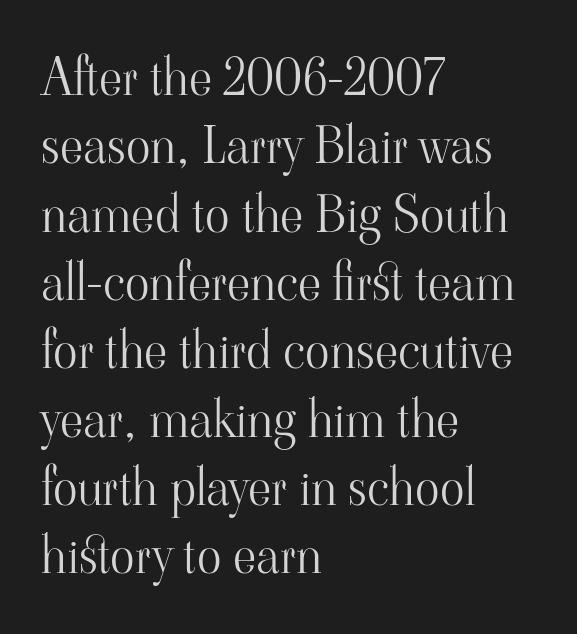
Q: Is the text bold? A: No.
Q: Is the text italic (slanted)? A: No, it is upright.
Q: Is the typeface a serif or a sans-serif typeface? A: Serif.
Q: Is the text underlined? A: No.
Q: How is the paragraph aligned? A: Left-aligned.
Q: Is the spacing between letters normal or unusually wide? A: Normal.
Q: Is the spacing between lines tight, normal or loose? A: Normal.
Q: Width (condensed, normal, or wide)? A: Normal.
Q: Stroke contrast? A: High.
Q: x-height? A: Small.
Q: Monospaced? A: No.
